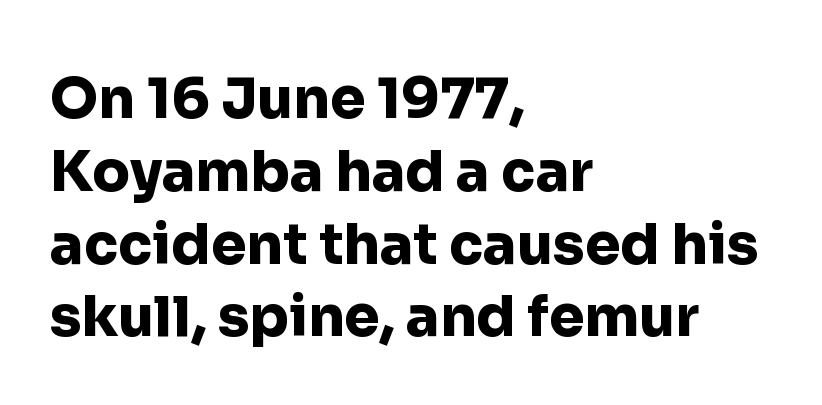
Horizontally, the lines are justified to the leading edge only. Evenly set lines give the paragraph a standard silhouette. It's the straight-up-and-down kind of type. The string is rendered with underlining switched off. Character widths vary here, with narrow letters taking less room than wide ones.
